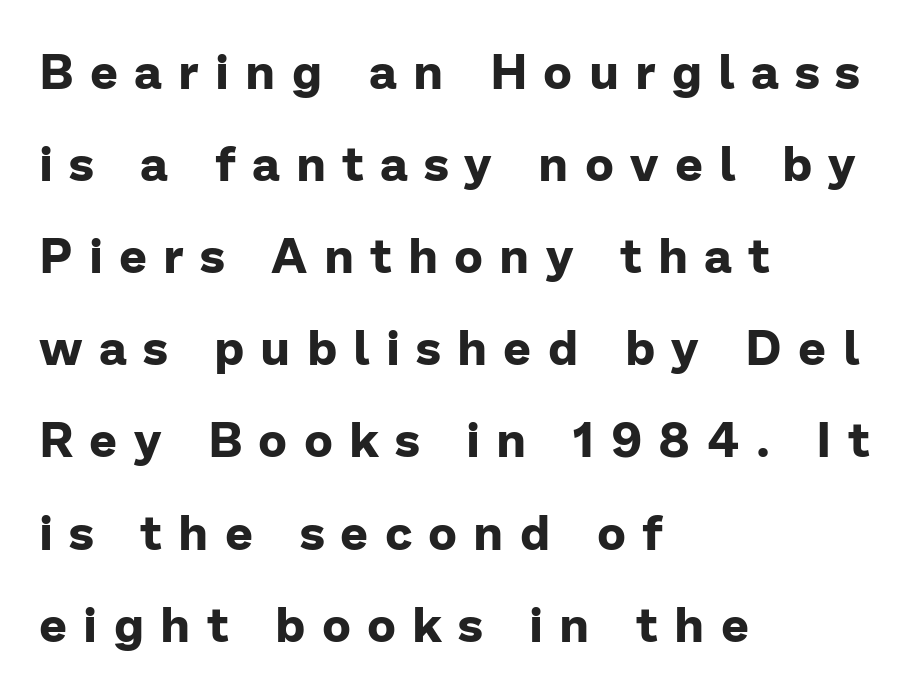
{"serif": "no", "italic": "no", "bold": "yes", "weight": "bold", "width": "normal", "stroke_contrast": "low", "x_height": "medium", "monospaced": "no", "underline": "no", "align": "left", "line_spacing_ratio": 1.88, "letter_spacing": "wide", "letter_spacing_em": 0.33, "glyph_px": 49}
